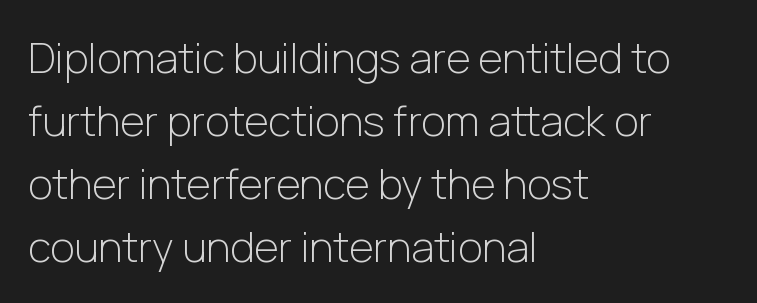
{"serif": "no", "italic": "no", "bold": "no", "weight": "light", "width": "normal", "stroke_contrast": "low", "x_height": "medium", "monospaced": "no", "underline": "no", "align": "left", "line_spacing": "normal", "line_spacing_ratio": 1.5, "letter_spacing": "normal", "letter_spacing_em": 0.0, "glyph_px": 42}
